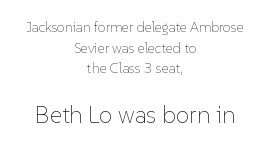
Teacher's note: observe the equal gaps on both sides — that is centered alignment. Quick note: underline off. Compared with typical paragraphs, the rows here are spaced about the same. When letters stand straight like this, we call the style roman or upright. Nothing unusual about the tracking: characters are spaced as the font intends. The lower block of text is set noticeably larger than the block above it.
